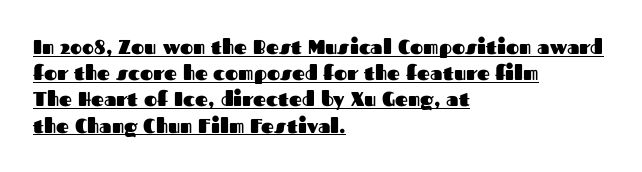
The image shows 20 px bold type, upright; set left-aligned, normal line spacing (1.31x), normal letter spacing, underlined.
